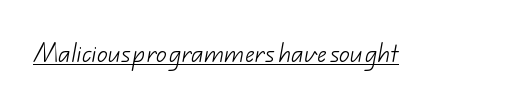
The image shows 21 px text type; set normal letter spacing, underlined.
